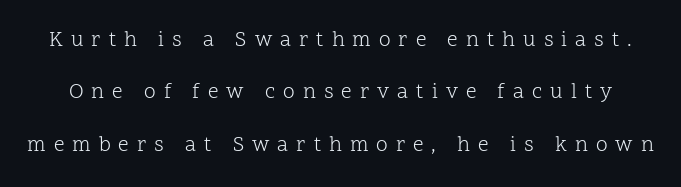
Q: Is the text bold? A: No.
Q: Is the text italic (slanted)? A: No, it is upright.
Q: Is the text underlined? A: No.
Q: Is the spacing between letters normal or unusually wide? A: Unusually wide.
Q: Is the spacing between lines tight, normal or loose? A: Loose.
